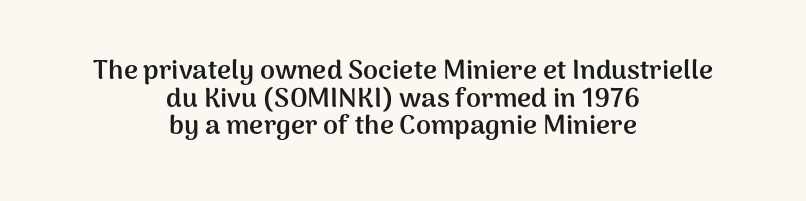
{"italic": "no", "bold": "yes", "underline": "no", "align": "center", "line_spacing": "tight", "line_spacing_ratio": 1.02, "letter_spacing": "normal", "letter_spacing_em": 0.0, "glyph_px": 27}
